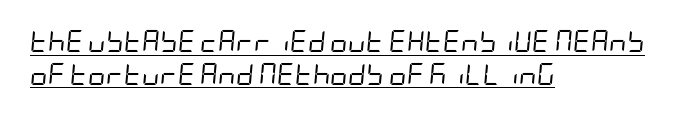
The glyphs look as if they've been sheared to an angle. The letters look calm and open, with moderate or lighter stems. Between one letter and the next there's only the usual sliver of space. This is underlined copy, the kind a proofreader might mark for attention. Compared with a centered layout, this one pins lines to the left instead.
